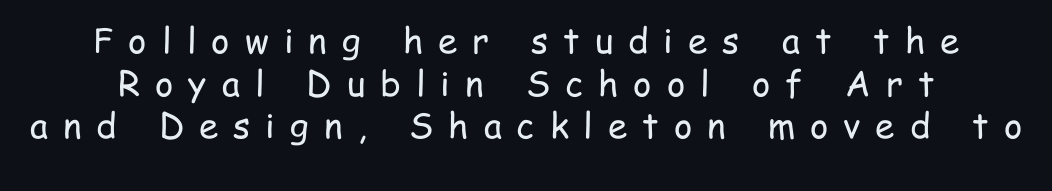
{"serif": "no", "italic": "no", "bold": "no", "weight": "regular", "width": "condensed", "stroke_contrast": "low", "x_height": "medium", "monospaced": "no", "underline": "no", "align": "center", "line_spacing_ratio": 1.22, "letter_spacing": "wide", "letter_spacing_em": 0.43, "glyph_px": 35}
